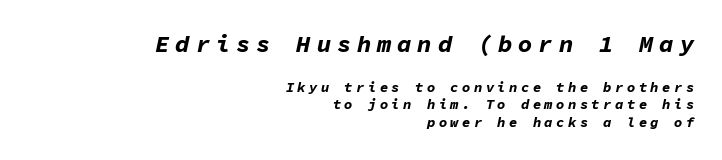
{"italic": "yes", "lean": "right", "slant_degrees": 11, "bold": "yes", "underline": "no", "align": "right", "line_spacing": "normal", "line_spacing_ratio": 1.27, "letter_spacing": "wide", "letter_spacing_em": 0.24, "larger_block": "first", "size_ratio": 1.71, "glyph_px": 24}
